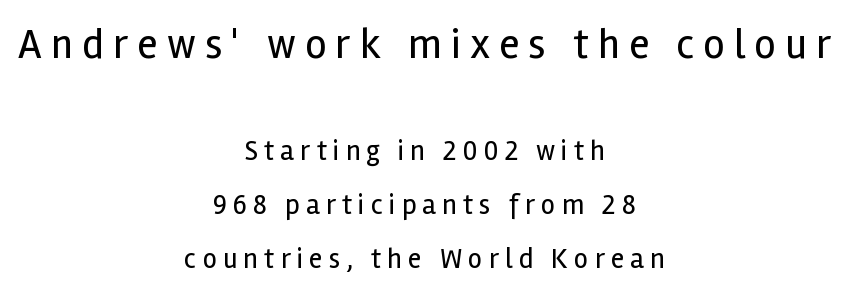
{"serif": "no", "italic": "no", "bold": "no", "weight": "regular", "width": "normal", "x_height": "medium", "monospaced": "no", "underline": "no", "align": "center", "line_spacing": "loose", "line_spacing_ratio": 1.93, "letter_spacing": "wide", "letter_spacing_em": 0.22, "larger_block": "first", "size_ratio": 1.5, "glyph_px": 42}
